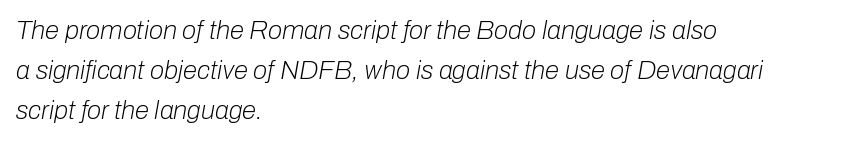
The image shows 26 px text type, italic (leaning right); set left-aligned, normal line spacing (1.53x), normal letter spacing, not underlined.
